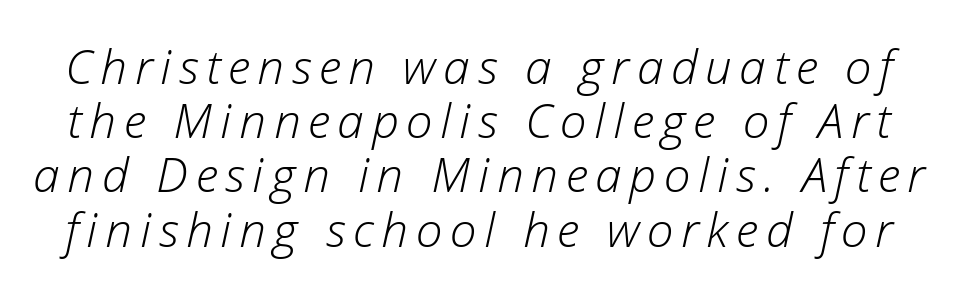
Q: Is the text bold? A: No.
Q: Is the text italic (slanted)? A: Yes, it leans right by about 12 degrees.
Q: Is the text underlined? A: No.
Q: Is the spacing between lines tight, normal or loose? A: Tight.
Q: Width (condensed, normal, or wide)? A: Normal.
Q: Stroke contrast? A: Low.
Q: x-height? A: Medium.
Q: Monospaced? A: No.
